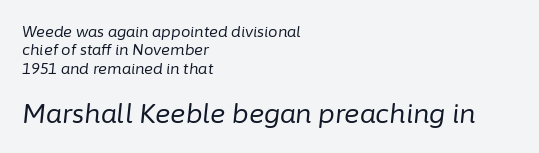
{"italic": "yes", "lean": "right", "slant_degrees": 6, "bold": "no", "underline": "no", "align": "left", "line_spacing_ratio": 1.23, "letter_spacing": "normal", "letter_spacing_em": 0.0, "larger_block": "second", "size_ratio": 1.73, "glyph_px": 26}
